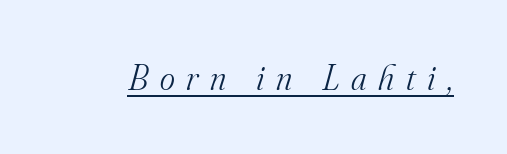
{"serif": "yes", "italic": "yes", "lean": "right", "slant_degrees": 16, "bold": "no", "weight": "light", "width": "normal", "stroke_contrast": "medium", "x_height": "small", "monospaced": "no", "underline": "yes", "letter_spacing": "wide", "letter_spacing_em": 0.33, "glyph_px": 36}
